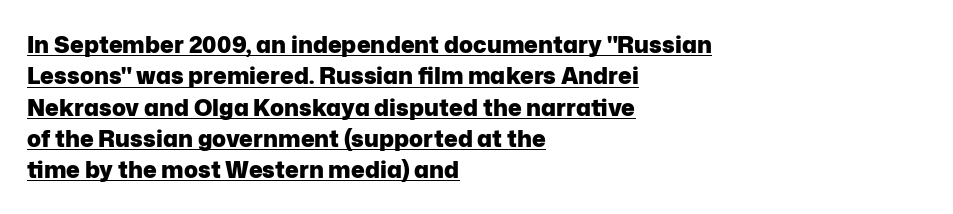
{"italic": "no", "bold": "yes", "underline": "yes", "align": "left", "line_spacing": "normal", "line_spacing_ratio": 1.36, "letter_spacing": "normal", "letter_spacing_em": 0.0, "glyph_px": 23}
